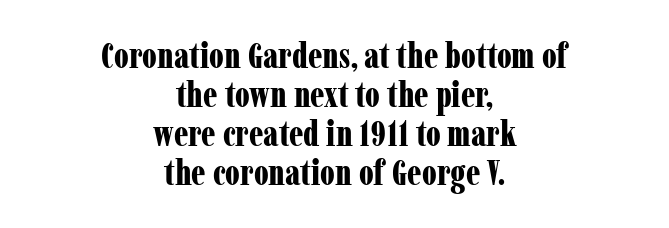
The image shows 35 px bold, condensed serif type, upright; set centered, tight line spacing (1.11x), normal letter spacing, not underlined; low stroke contrast and a medium x-height.
